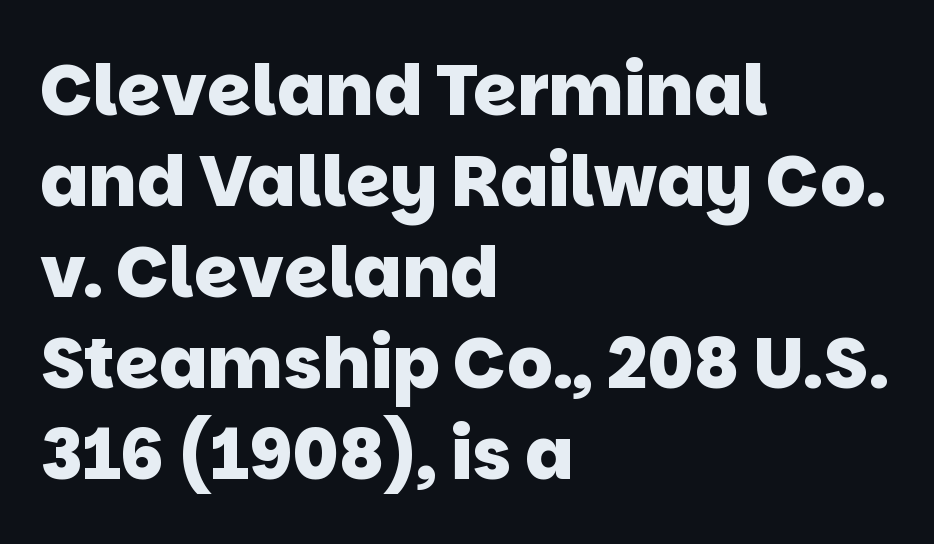
The image shows 71 px heavy sans-serif type; set left-aligned, normal line spacing (1.28x), normal letter spacing, not underlined; low stroke contrast and a large x-height.
